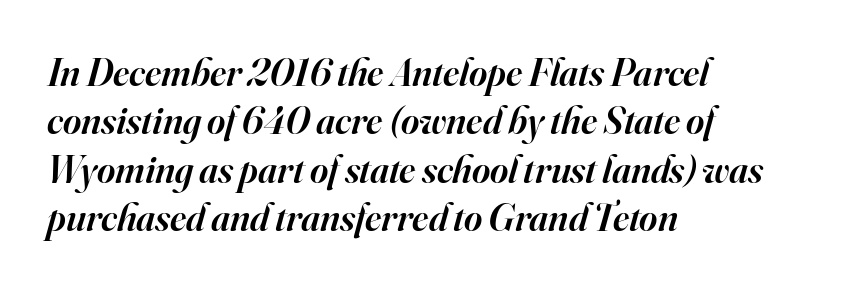
Q: Is the text bold? A: Semi-bold.
Q: Is the text italic (slanted)? A: Yes, it leans right by about 16 degrees.
Q: Is the typeface a serif or a sans-serif typeface? A: Serif.
Q: Is the text underlined? A: No.
Q: How is the paragraph aligned? A: Left-aligned.
Q: Is the spacing between letters normal or unusually wide? A: Normal.
Q: Width (condensed, normal, or wide)? A: Normal.
Q: Stroke contrast? A: High.
Q: x-height? A: Small.
Q: Monospaced? A: No.
